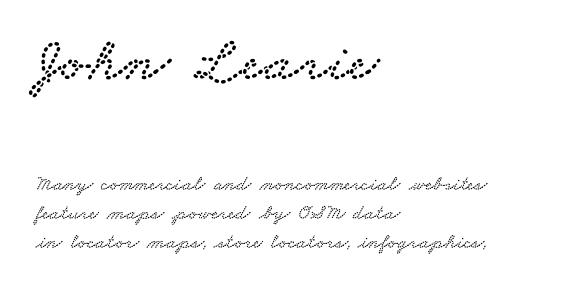
{"width": "wide", "stroke_contrast": "low", "x_height": "small", "monospaced": "no", "underline": "no", "align": "left", "line_spacing": "normal", "line_spacing_ratio": 1.4, "letter_spacing": "normal", "letter_spacing_em": 0.0, "larger_block": "first", "size_ratio": 3.0, "glyph_px": 63}
